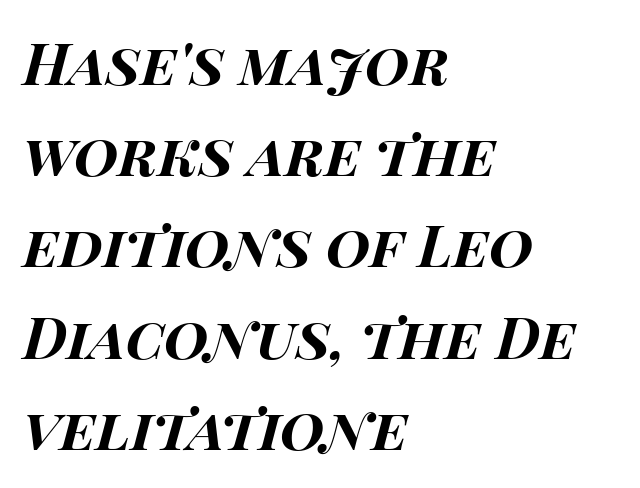
Q: Is the text bold? A: Yes.
Q: Is the text italic (slanted)? A: Yes, it leans right by about 15 degrees.
Q: Is the text underlined? A: No.
Q: How is the paragraph aligned? A: Left-aligned.
Q: Is the spacing between letters normal or unusually wide? A: Normal.
Q: Is the spacing between lines tight, normal or loose? A: Normal.
Q: Width (condensed, normal, or wide)? A: Wide.
Q: Stroke contrast? A: High.
Q: x-height? A: Large.
Q: Monospaced? A: No.
